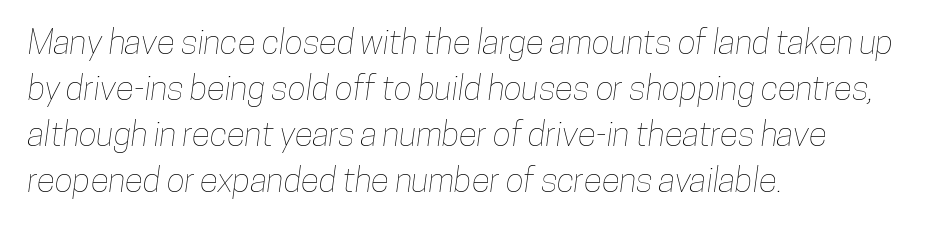
The image shows 34 px condensed type; set left-aligned, normal line spacing (1.35x), normal letter spacing, not underlined; low stroke contrast and a medium x-height.
